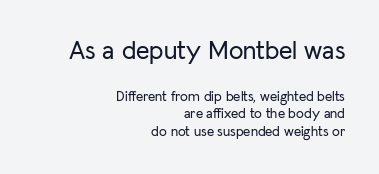
Q: Is the text italic (slanted)? A: No, it is upright.
Q: Is the text underlined? A: No.
Q: How is the paragraph aligned? A: Right-aligned.
Q: Is the spacing between letters normal or unusually wide? A: Normal.
Q: Which block of text is set in a larger size, the first (top) or the second (bottom)? A: The first (top) one.
